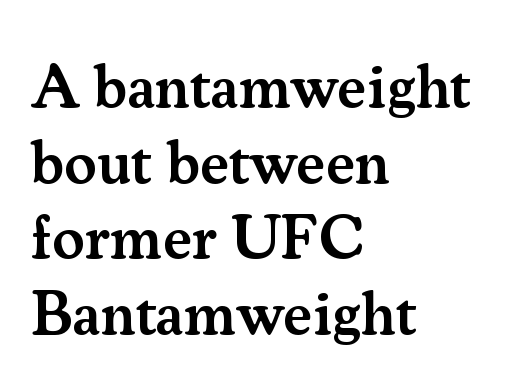
Q: Is the text bold? A: Semi-bold.
Q: Is the text italic (slanted)? A: No, it is upright.
Q: Is the typeface a serif or a sans-serif typeface? A: Serif.
Q: Is the text underlined? A: No.
Q: How is the paragraph aligned? A: Left-aligned.
Q: Is the spacing between letters normal or unusually wide? A: Normal.
Q: Width (condensed, normal, or wide)? A: Normal.
Q: Stroke contrast? A: Medium.
Q: x-height? A: Small.
Q: Monospaced? A: No.
